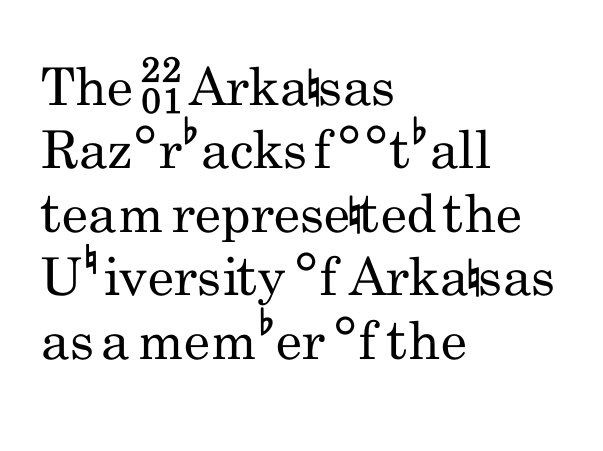
The image shows 52 px regular-weight, condensed sans-serif type, upright; set left-aligned, line spacing 1.22x, normal letter spacing, not underlined; low stroke contrast and a small x-height.
